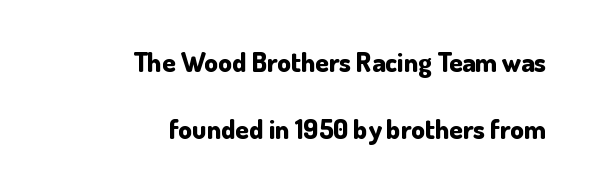
The image shows 27 px bold type, upright; set right-aligned, loose line spacing (2.48x), normal letter spacing, not underlined.
